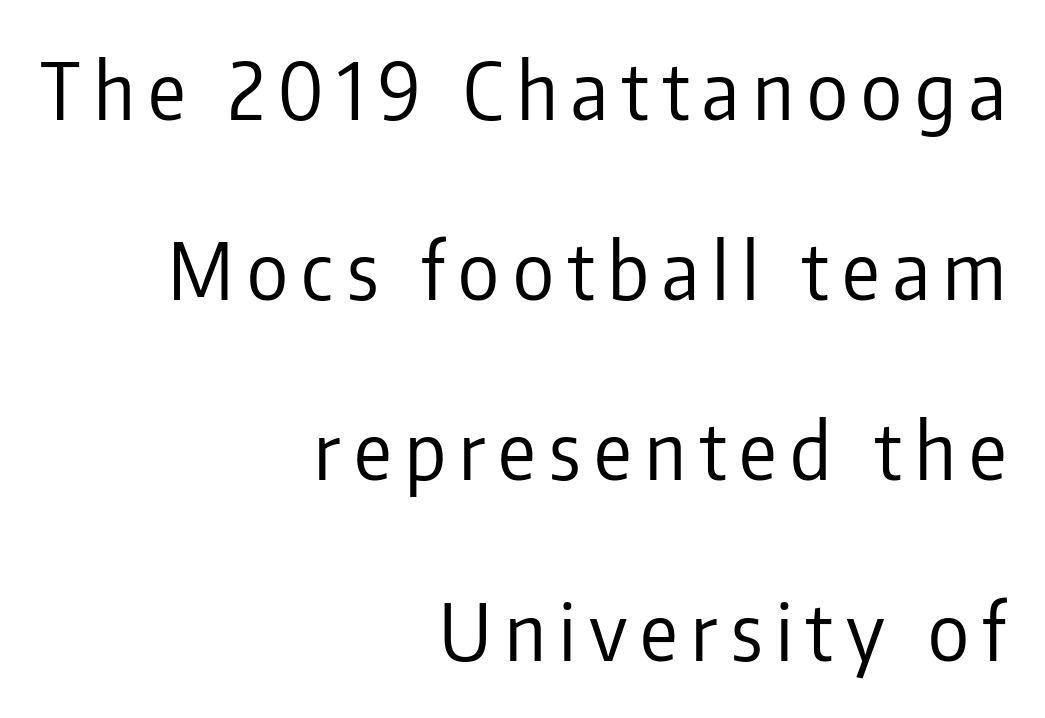
A great deal of white space separates one row of letters from the next. The glyphs are unaccompanied by any horizontal stroke below them. Horizontal alignment here is rightward, an uncommon choice for prose. Looks like regular typesetting: each glyph gets only the width it needs.
